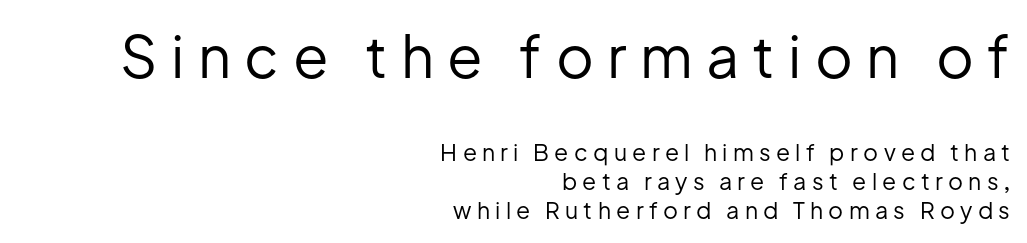
Bare-footed words on every line. Varying glyph widths throughout — classic text-font behaviour. Observe the wide spacing: letters keep a clear distance from each other. The rows are spaced the way most documents space them. Stroke thickness stays within the range of a standard reading face or lighter. Note: larger setting up top, smaller setting below.
